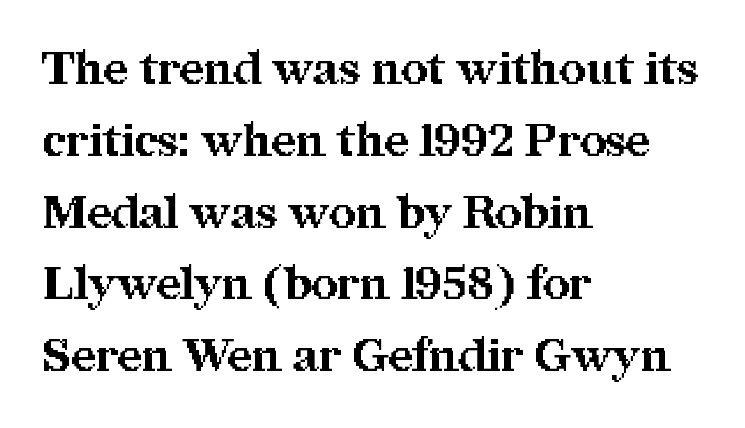
The image shows 46 px bold serif type, upright; set left-aligned, normal line spacing (1.56x), normal letter spacing, not underlined; medium stroke contrast and a medium x-height.
